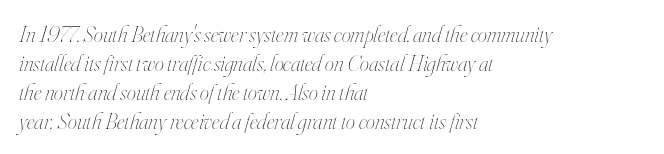
Q: Is the text bold? A: No.
Q: Is the text italic (slanted)? A: Yes, it leans right by about 16 degrees.
Q: Is the text underlined? A: No.
Q: How is the paragraph aligned? A: Left-aligned.
Q: Is the spacing between letters normal or unusually wide? A: Normal.
Q: Is the spacing between lines tight, normal or loose? A: Normal.
